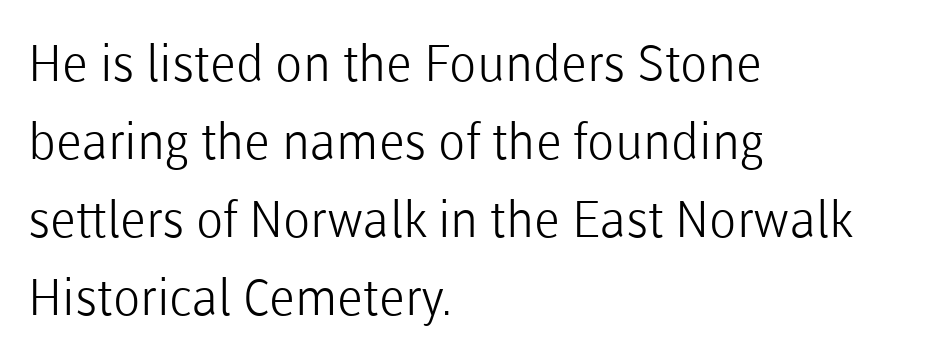
The image shows 50 px light sans-serif type, upright; set left-aligned, normal line spacing (1.56x), normal letter spacing, not underlined; low stroke contrast and a medium x-height.
